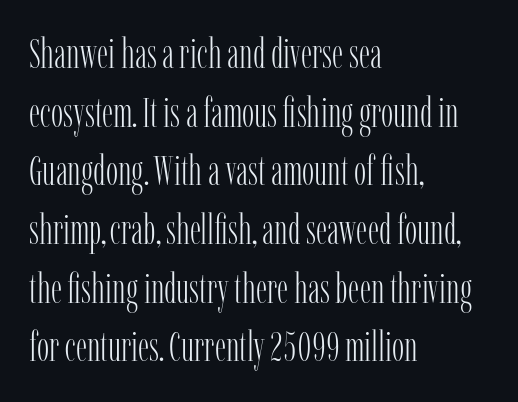
{"serif": "yes", "italic": "no", "bold": "no", "weight": "light", "width": "condensed", "stroke_contrast": "low", "x_height": "medium", "monospaced": "no", "underline": "no", "align": "left", "line_spacing": "normal", "line_spacing_ratio": 1.43, "letter_spacing": "normal", "letter_spacing_em": 0.0, "glyph_px": 41}
